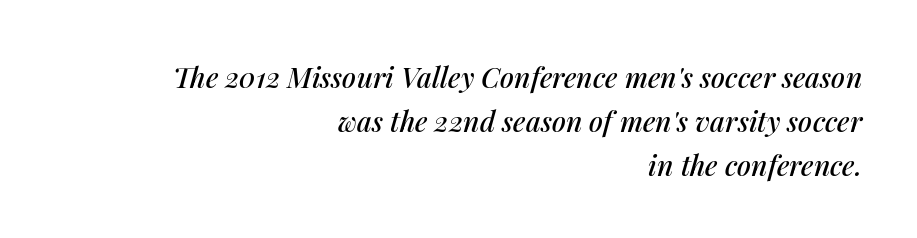
{"italic": "yes", "lean": "right", "slant_degrees": 14, "width": "normal", "stroke_contrast": "medium", "x_height": "medium", "monospaced": "no", "underline": "no", "align": "right", "line_spacing": "normal", "line_spacing_ratio": 1.57, "letter_spacing": "normal", "letter_spacing_em": 0.0, "glyph_px": 28}
